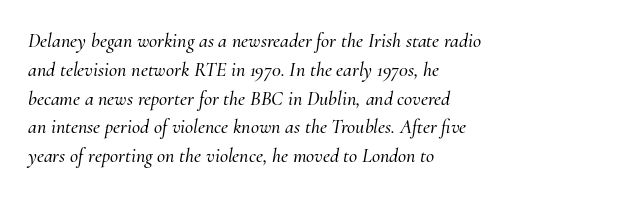
The image shows 20 px text type, italic (leaning right); set left-aligned, normal line spacing (1.44x), normal letter spacing, not underlined.
